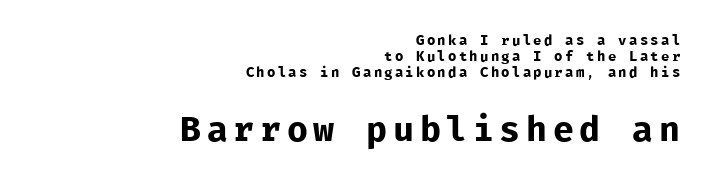
The image shows 35 px regular-weight sans-serif type, upright, monospaced; set right-aligned, tight line spacing (1.13x), not underlined; the second (bottom) block is 2.5x larger; low stroke contrast and a medium x-height.
